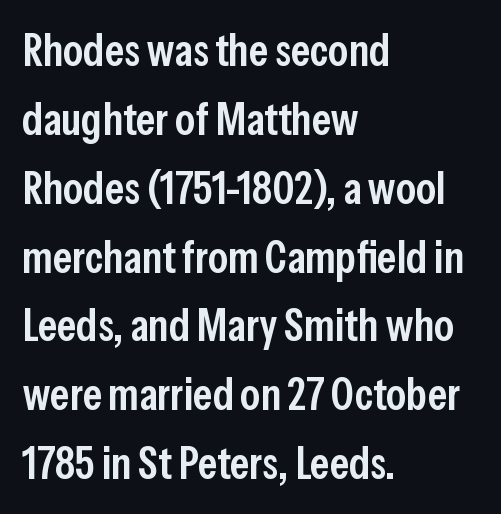
The characters display no serif detailing; their extremities are plain. Every character sits straight up, as roman type does. Looks like regular typesetting: each glyph gets only the width it needs. The lines in this sample share a left origin and differ only in where they stop.
